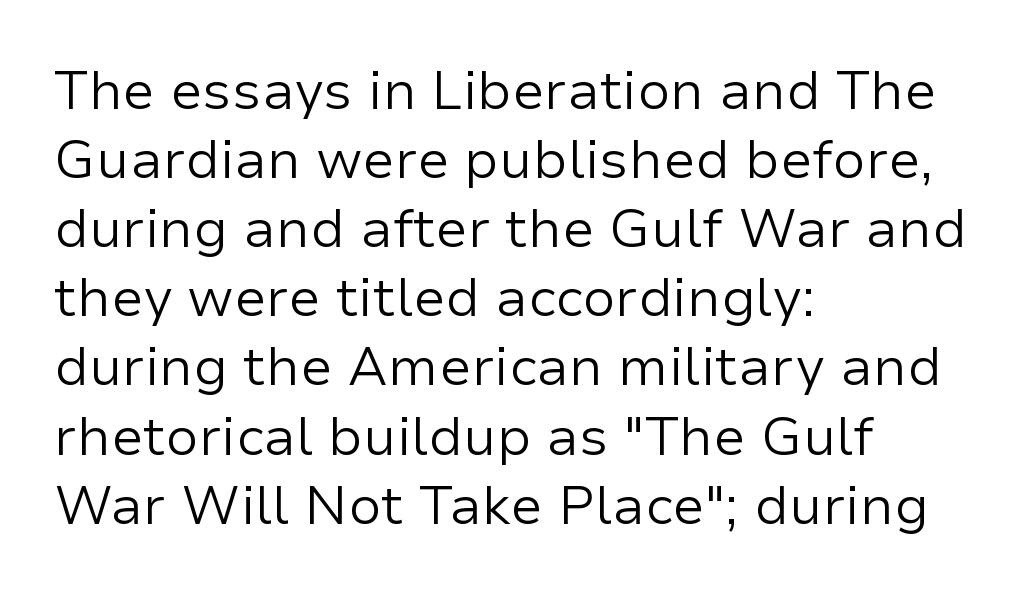
A typesetter would label this face a sans. Proportional: the letters do not fall into vertical columns. When letters stand straight like this, we call the style roman or upright. Default kerning and tracking; the words read as compact shapes. The words here are not underlined.
